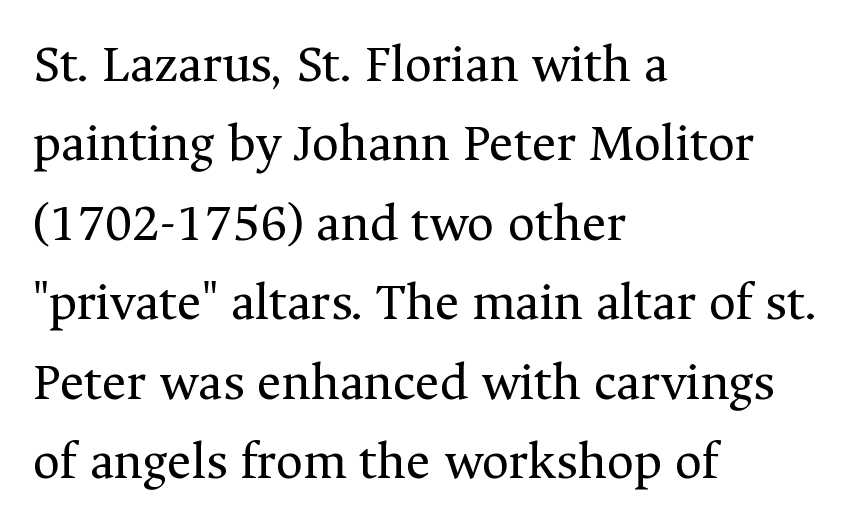
The axis of the letterforms is exactly vertical. This is serif lettering, the kind often seen in printed books. A clean baseline with only descenders dipping below it. Which margin do the lines hug? The left one — the right edge is uneven. The vertical gap from one line to the next is medium.
